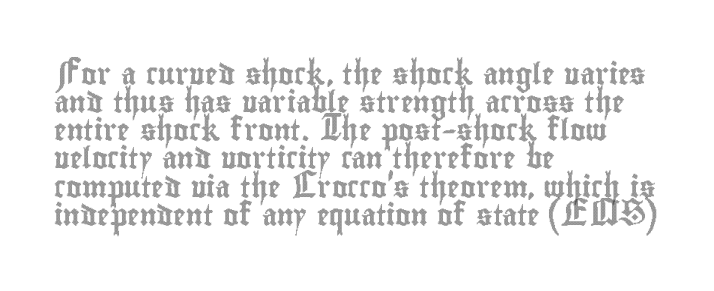
{"italic": "no", "underline": "no", "align": "left", "line_spacing": "normal", "line_spacing_ratio": 1.34, "letter_spacing": "normal", "letter_spacing_em": 0.0, "glyph_px": 21}
